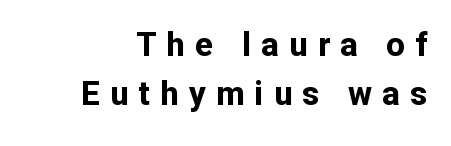
A full-strength bold gives these letters their thick strokes. These lines sit exactly where default settings would place them. The text was rendered using a sans face with plain stroke endings. These lines were composed using upright roman letters. Students, note that the glyphs here are deliberately spaced far apart. The face used here is proportionally spaced, like ordinary book or web type.
